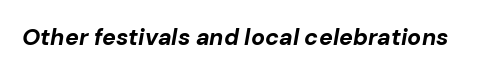
The image shows 23 px bold type, italic (leaning right); set normal letter spacing, not underlined.
